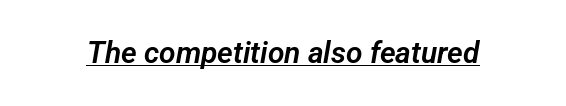
Q: Is the typeface a serif or a sans-serif typeface? A: Sans-serif.
Q: Is the text underlined? A: Yes.
Q: Is the spacing between letters normal or unusually wide? A: Normal.
Q: Width (condensed, normal, or wide)? A: Normal.
Q: Stroke contrast? A: Low.
Q: x-height? A: Medium.
Q: Monospaced? A: No.
